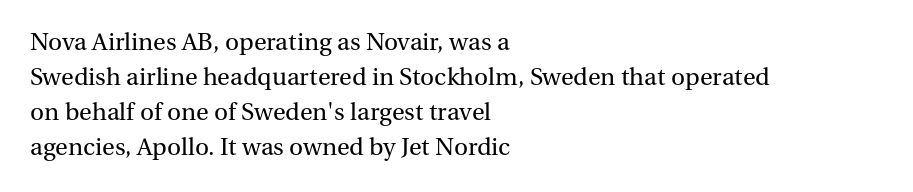
The image shows 26 px text type, upright; set left-aligned, normal line spacing (1.34x), normal letter spacing, not underlined.
